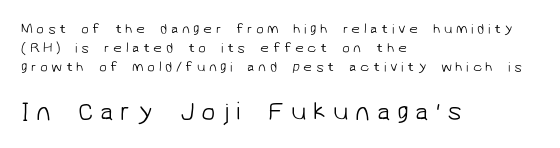
The image shows 26 px text type; set left-aligned, normal line spacing (1.37x), unusually wide letter spacing (+0.26 em), not underlined; the second (bottom) block is 1.86x larger.
